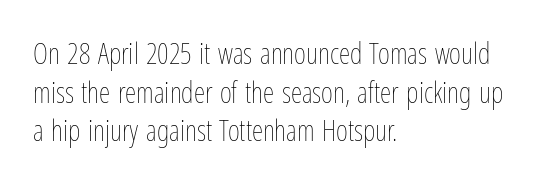
The rows are spaced the way most documents space them. Visually the block forms a straight wall on the left and a jagged coastline on the right. Letter spacing: default. The specimen omits any rule beneath the text block's lines. Stems and bowls with no extra thickness — not bold. Spacing verdict: proportional, widths tailored to each character.
